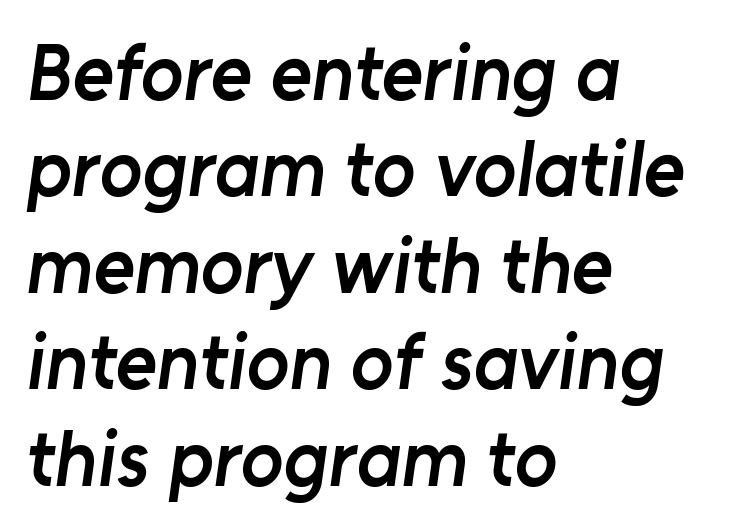
{"serif": "no", "bold": "semi", "weight": "semibold", "width": "normal", "stroke_contrast": "low", "x_height": "medium", "monospaced": "no", "underline": "no", "align": "left", "line_spacing_ratio": 1.22, "letter_spacing": "normal", "letter_spacing_em": 0.0, "glyph_px": 79}
